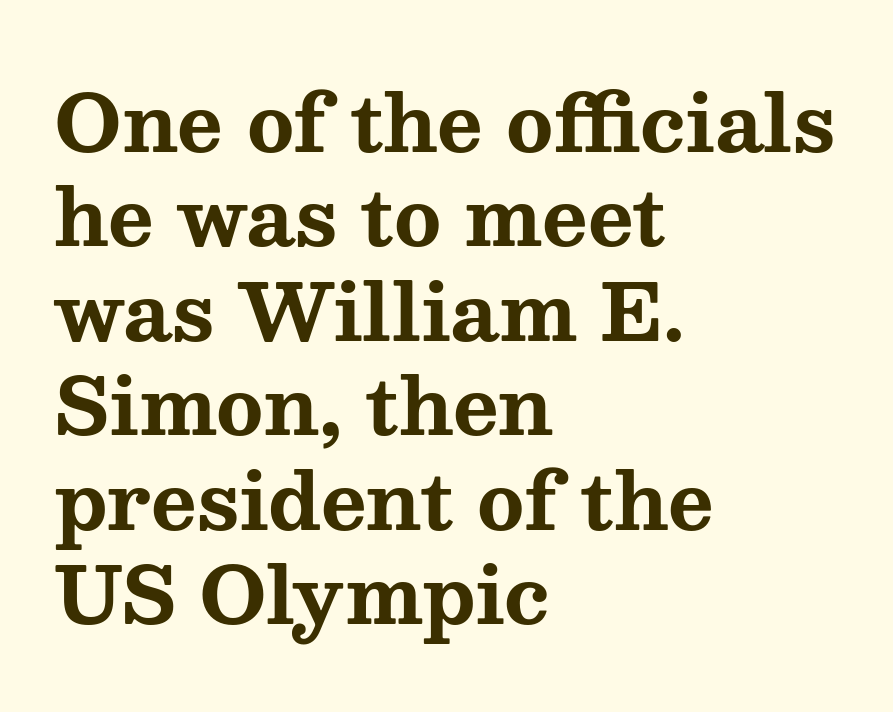
{"serif": "yes", "italic": "no", "bold": "yes", "weight": "bold", "width": "wide", "stroke_contrast": "medium", "x_height": "medium", "monospaced": "no", "underline": "no", "align": "left", "line_spacing_ratio": 1.21, "letter_spacing": "normal", "letter_spacing_em": 0.0, "glyph_px": 78}
